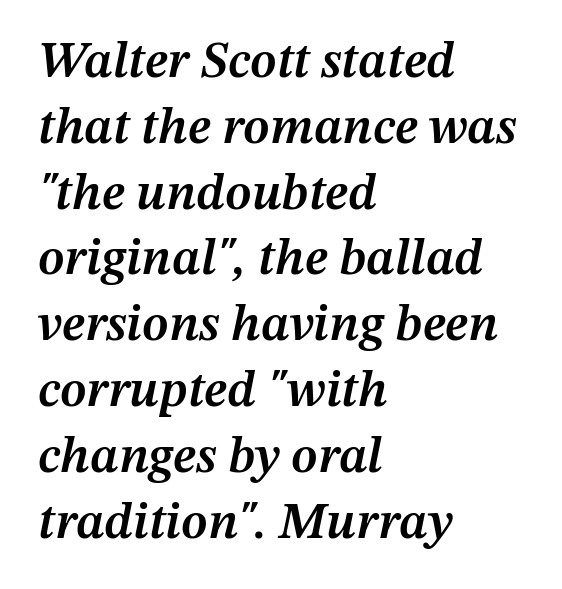
{"italic": "yes", "lean": "right", "slant_degrees": 12, "bold": "semi", "weight": "semibold", "width": "normal", "stroke_contrast": "medium", "x_height": "medium", "monospaced": "no", "underline": "no", "align": "left", "line_spacing": "normal", "line_spacing_ratio": 1.29, "letter_spacing": "normal", "letter_spacing_em": 0.0, "glyph_px": 51}
